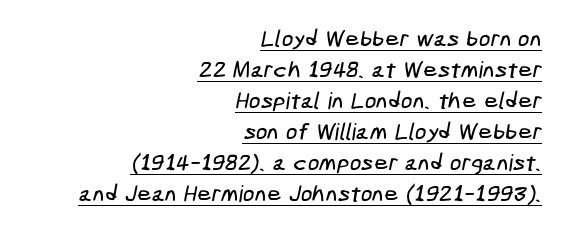
Q: Is the text underlined? A: Yes.
Q: How is the paragraph aligned? A: Right-aligned.
Q: Is the spacing between letters normal or unusually wide? A: Normal.
Q: Is the spacing between lines tight, normal or loose? A: Normal.
